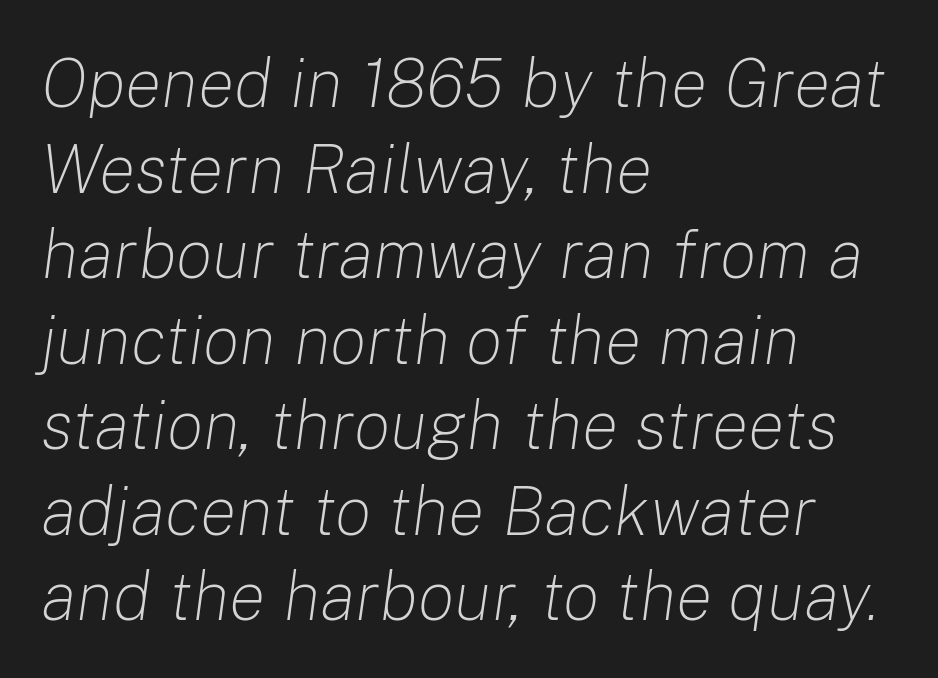
The image shows 69 px light type, italic (leaning right); set left-aligned, line spacing 1.24x, normal letter spacing, not underlined; low stroke contrast and a medium x-height.
